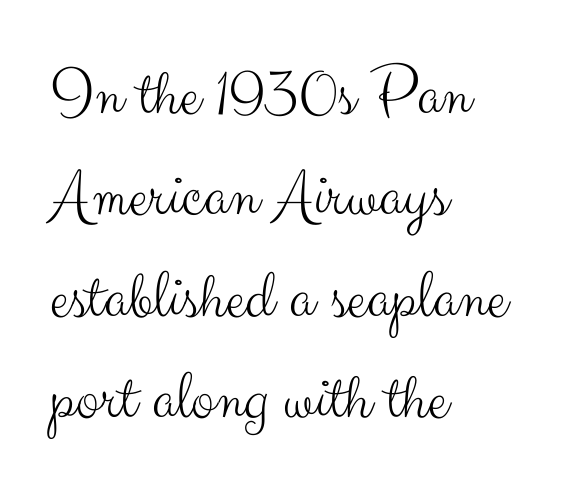
{"serif": "no", "bold": "no", "weight": "light", "width": "normal", "stroke_contrast": "medium", "x_height": "small", "monospaced": "no", "underline": "no", "align": "left", "line_spacing": "normal", "line_spacing_ratio": 1.45, "letter_spacing": "normal", "letter_spacing_em": 0.0, "glyph_px": 70}
